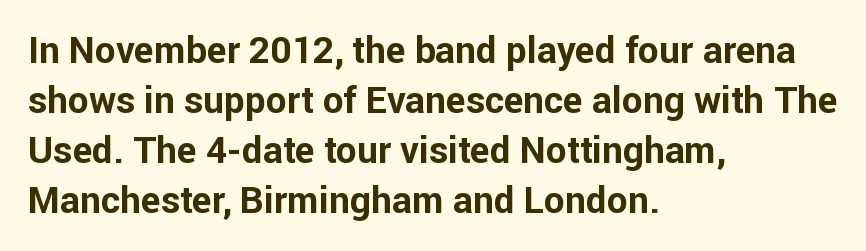
Q: Is the text bold? A: Yes.
Q: Is the text italic (slanted)? A: No, it is upright.
Q: Is the typeface a serif or a sans-serif typeface? A: Sans-serif.
Q: Is the text underlined? A: No.
Q: How is the paragraph aligned? A: Left-aligned.
Q: Is the spacing between letters normal or unusually wide? A: Normal.
Q: Is the spacing between lines tight, normal or loose? A: Normal.
Q: Width (condensed, normal, or wide)? A: Normal.
Q: Stroke contrast? A: Low.
Q: x-height? A: Medium.
Q: Monospaced? A: No.
